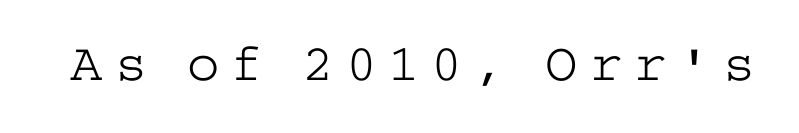
Q: Is the text bold? A: No.
Q: Is the text italic (slanted)? A: No, it is upright.
Q: Is the typeface a serif or a sans-serif typeface? A: Serif.
Q: Is the text underlined? A: No.
Q: Is the spacing between letters normal or unusually wide? A: Unusually wide.
Q: Width (condensed, normal, or wide)? A: Wide.
Q: Stroke contrast? A: Low.
Q: x-height? A: Medium.
